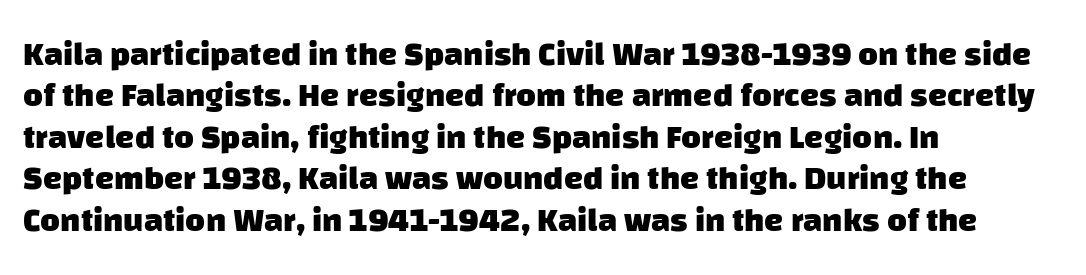
{"serif": "no", "bold": "yes", "weight": "heavy", "width": "normal", "stroke_contrast": "low", "x_height": "large", "monospaced": "no", "underline": "no", "align": "left", "line_spacing_ratio": 1.22, "letter_spacing": "normal", "letter_spacing_em": 0.0, "glyph_px": 34}
